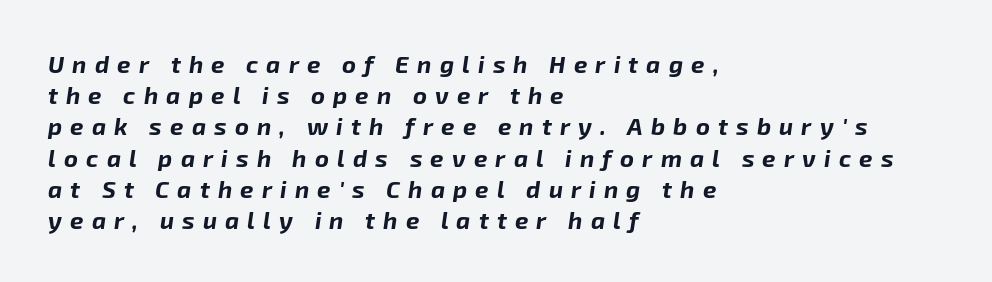
The setting favours the left margin, as ordinary paragraphs usually do. The letters are bold, with thick, heavy strokes. Would a proofreader flag this as italicized? Yes. The area under the type is left untouched. The line-height multiplier appears to be the usual default.
